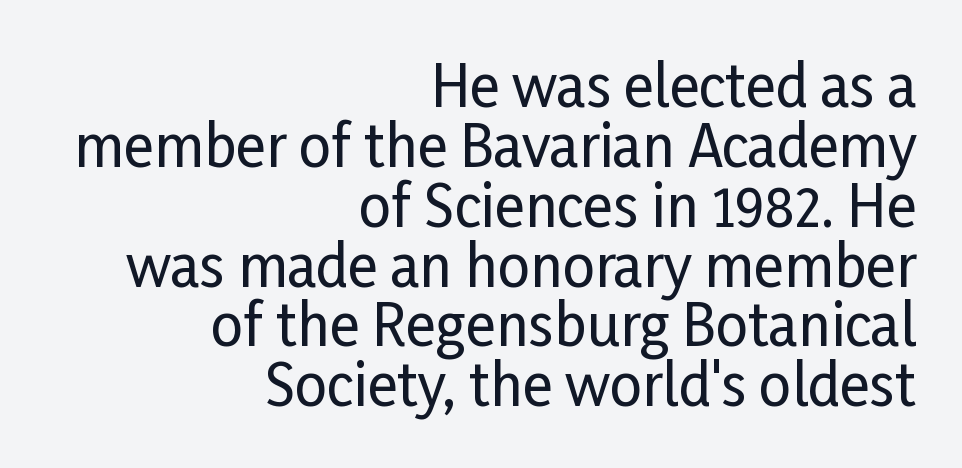
The image shows 57 px condensed sans-serif type, upright; set right-aligned, tight line spacing (1.05x), normal letter spacing, not underlined; low stroke contrast and a medium x-height.
